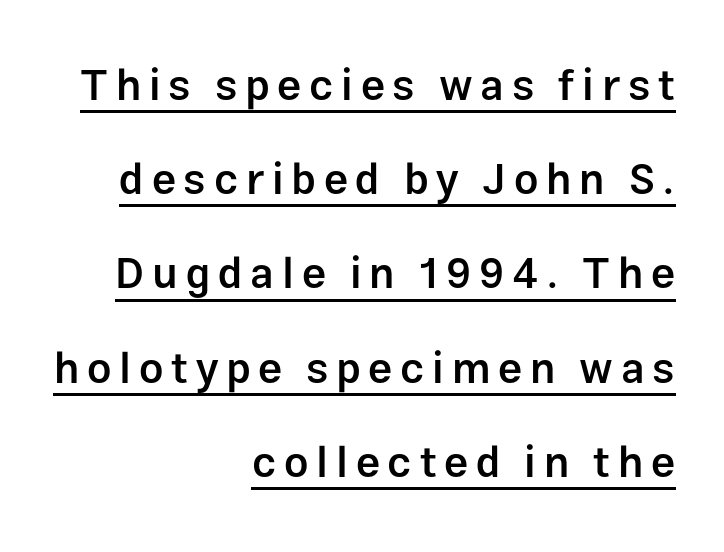
The image shows 43 px semibold sans-serif type, upright; set right-aligned, loose line spacing (2.19x), underlined; low stroke contrast and a medium x-height.
